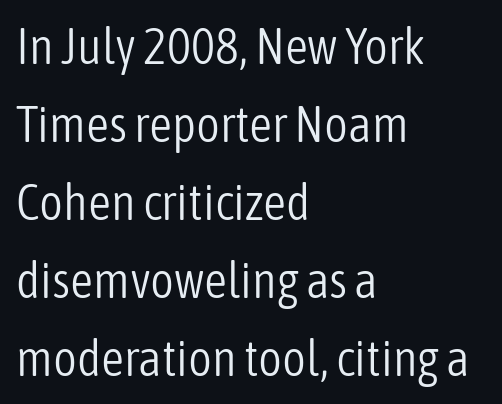
The image shows 51 px light, condensed sans-serif type, upright; set left-aligned, normal line spacing (1.53x), normal letter spacing, not underlined; low stroke contrast and a medium x-height.
